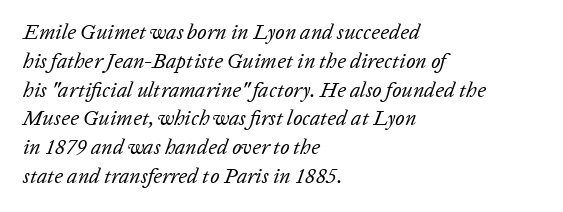
{"italic": "yes", "lean": "right", "slant_degrees": 20, "bold": "no", "underline": "no", "align": "left", "line_spacing": "normal", "line_spacing_ratio": 1.37, "letter_spacing": "normal", "letter_spacing_em": 0.0, "glyph_px": 21}
